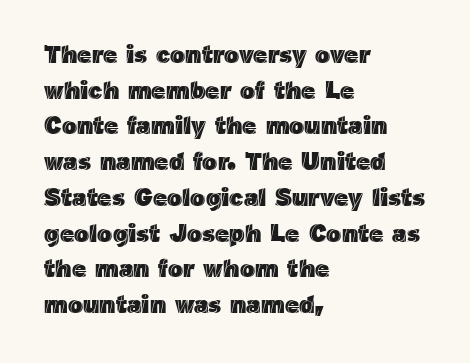
The image shows 25 px text type, upright; set left-aligned, normal line spacing (1.43x), normal letter spacing, not underlined.
